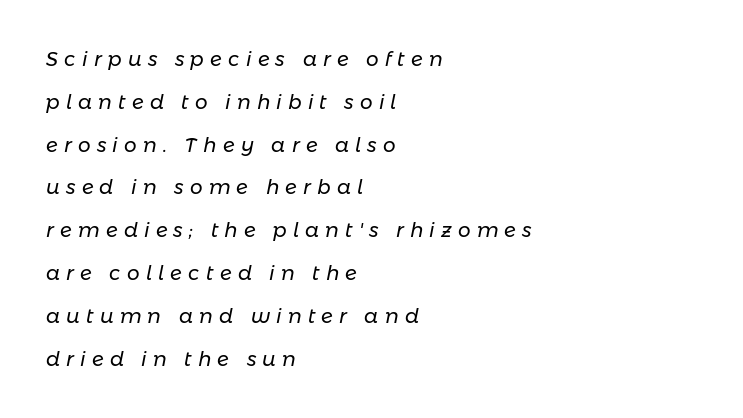
The image shows 20 px text type, italic (leaning right); set left-aligned, loose line spacing (2.14x), unusually wide letter spacing (+0.31 em), not underlined.
